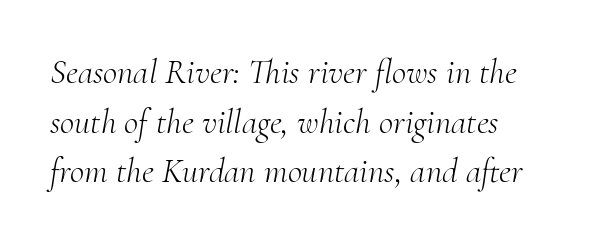
Quick note: italic. Here the glyphs are tracked normally, forming tight word shapes. Horizontal alignment here is leftward, the default for most running prose. Serifs: yes, visible at the terminals of the letterforms. Any mark beneath the type? The region is blank.
